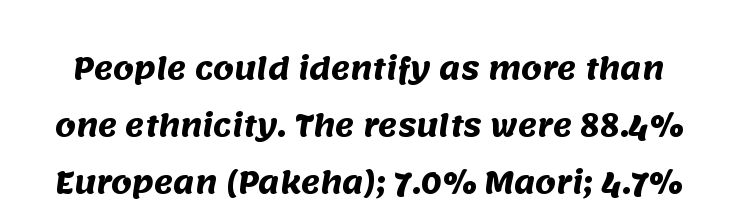
{"serif": "no", "bold": "yes", "weight": "heavy", "width": "normal", "stroke_contrast": "medium", "x_height": "large", "monospaced": "no", "underline": "no", "line_spacing": "loose", "line_spacing_ratio": 1.96, "letter_spacing": "normal", "letter_spacing_em": 0.0, "glyph_px": 29}
